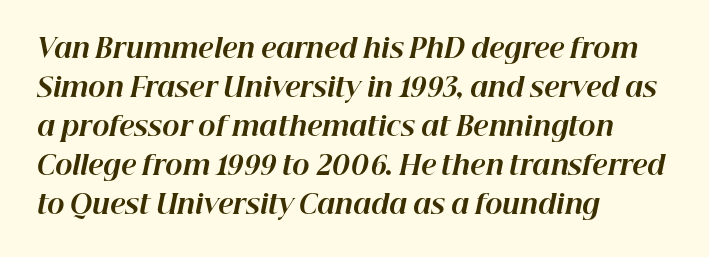
The image shows 26 px bold type, italic (leaning right); set left-aligned, normal line spacing (1.5x), normal letter spacing, not underlined.
